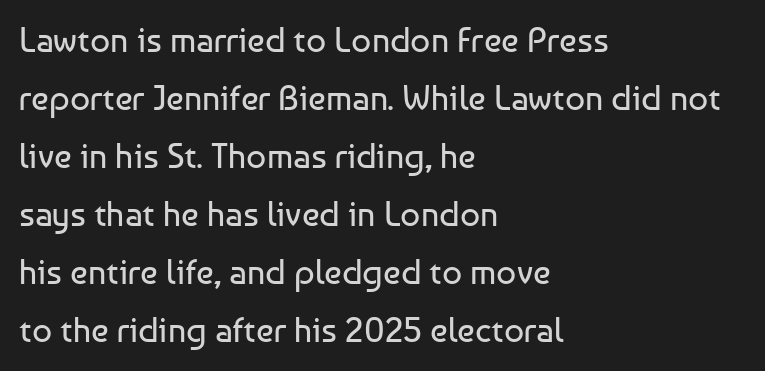
Q: Is the text bold? A: No.
Q: Is the text italic (slanted)? A: No, it is upright.
Q: Is the typeface a serif or a sans-serif typeface? A: Sans-serif.
Q: Is the text underlined? A: No.
Q: How is the paragraph aligned? A: Left-aligned.
Q: Is the spacing between letters normal or unusually wide? A: Normal.
Q: Is the spacing between lines tight, normal or loose? A: Normal.
Q: Width (condensed, normal, or wide)? A: Normal.
Q: Stroke contrast? A: Low.
Q: x-height? A: Medium.
Q: Monospaced? A: No.
